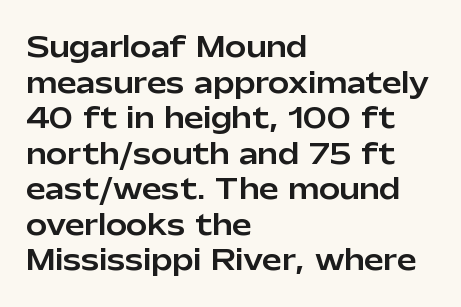
{"serif": "no", "italic": "no", "width": "normal", "stroke_contrast": "low", "x_height": "medium", "monospaced": "no", "underline": "no", "align": "left", "line_spacing": "normal", "line_spacing_ratio": 1.27, "letter_spacing": "normal", "letter_spacing_em": 0.0, "glyph_px": 28}
